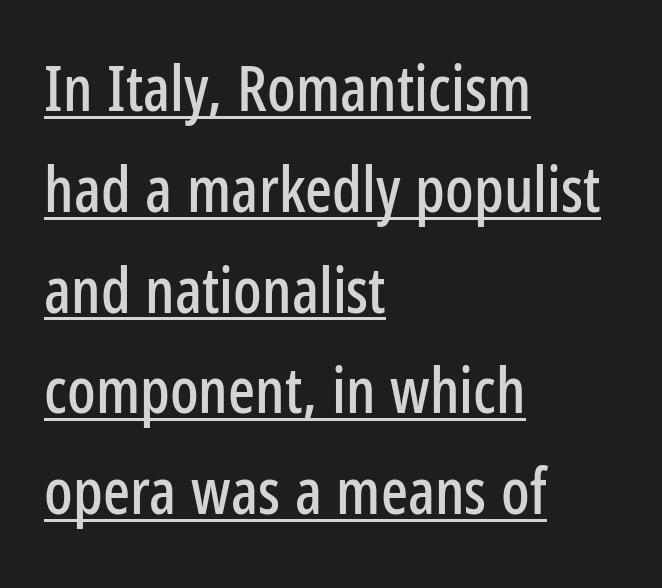
Q: Is the text italic (slanted)? A: No, it is upright.
Q: Is the typeface a serif or a sans-serif typeface? A: Sans-serif.
Q: Is the text underlined? A: Yes.
Q: How is the paragraph aligned? A: Left-aligned.
Q: Is the spacing between letters normal or unusually wide? A: Normal.
Q: Is the spacing between lines tight, normal or loose? A: Normal.
Q: Width (condensed, normal, or wide)? A: Condensed.
Q: Stroke contrast? A: Low.
Q: x-height? A: Medium.
Q: Monospaced? A: No.
